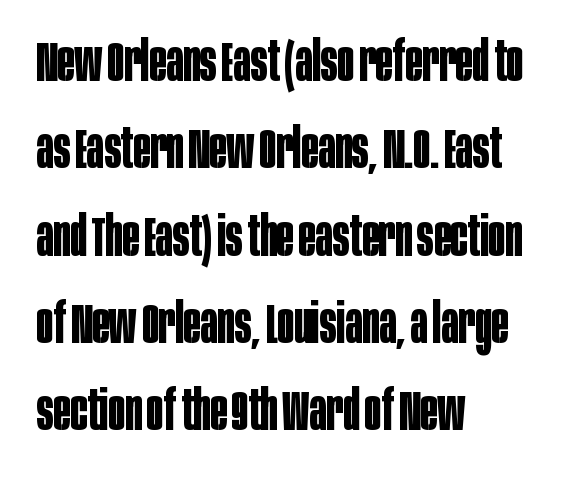
Q: Is the text bold? A: Yes.
Q: Is the text italic (slanted)? A: No, it is upright.
Q: Is the typeface a serif or a sans-serif typeface? A: Sans-serif.
Q: Is the text underlined? A: No.
Q: How is the paragraph aligned? A: Left-aligned.
Q: Is the spacing between letters normal or unusually wide? A: Normal.
Q: Is the spacing between lines tight, normal or loose? A: Normal.
Q: Width (condensed, normal, or wide)? A: Condensed.
Q: Stroke contrast? A: Low.
Q: x-height? A: Large.
Q: Monospaced? A: No.
